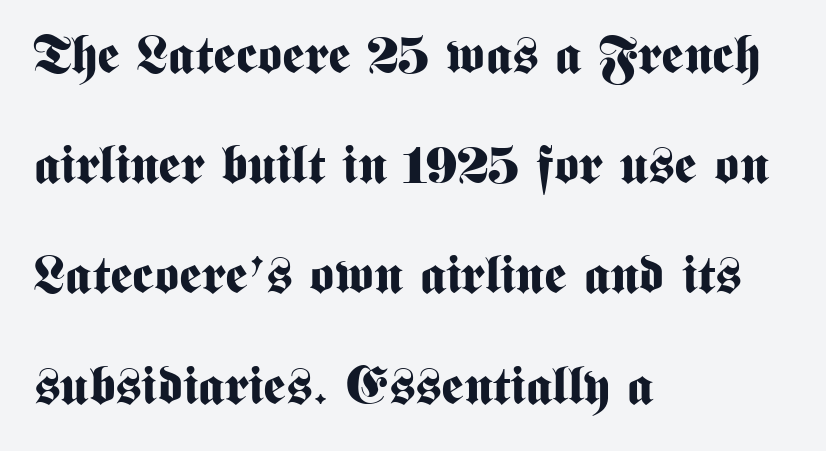
{"serif": "no", "italic": "no", "bold": "yes", "weight": "bold", "width": "condensed", "stroke_contrast": "medium", "x_height": "medium", "monospaced": "no", "underline": "no", "align": "left", "line_spacing": "loose", "line_spacing_ratio": 2.08, "letter_spacing": "normal", "letter_spacing_em": 0.0, "glyph_px": 53}
